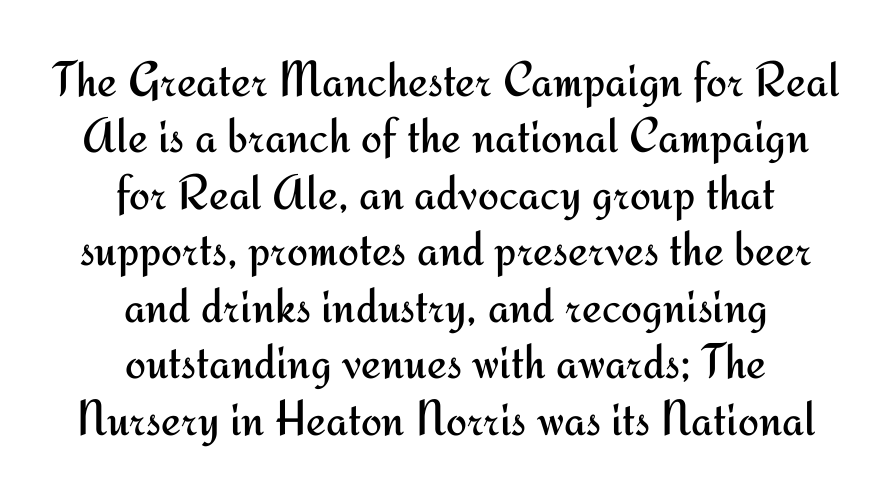
Q: Is the text bold? A: No.
Q: Is the text italic (slanted)? A: No, it is upright.
Q: Is the typeface a serif or a sans-serif typeface? A: Sans-serif.
Q: Is the text underlined? A: No.
Q: How is the paragraph aligned? A: Centered.
Q: Is the spacing between letters normal or unusually wide? A: Normal.
Q: Is the spacing between lines tight, normal or loose? A: Tight.
Q: Width (condensed, normal, or wide)? A: Normal.
Q: Stroke contrast? A: Medium.
Q: x-height? A: Small.
Q: Monospaced? A: No.
